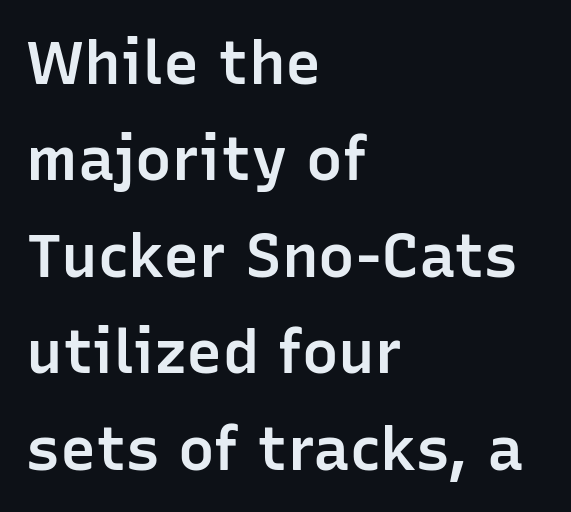
{"serif": "no", "italic": "no", "bold": "semi", "weight": "semibold", "width": "normal", "stroke_contrast": "low", "x_height": "medium", "monospaced": "no", "underline": "no", "align": "left", "line_spacing": "normal", "line_spacing_ratio": 1.58, "letter_spacing": "normal", "letter_spacing_em": 0.0, "glyph_px": 61}
